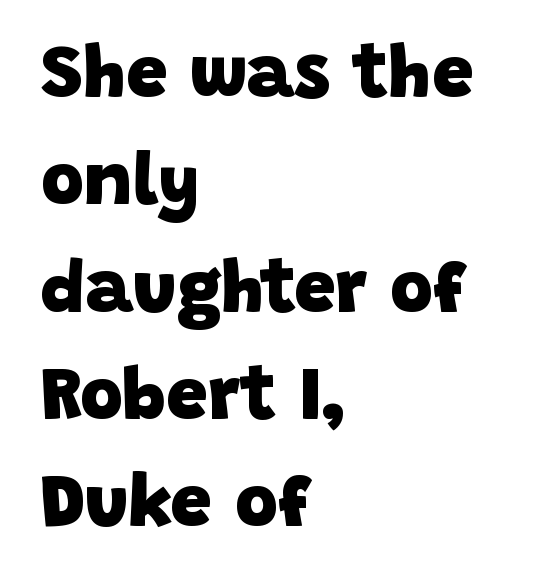
Standard letterfit; no display-style spreading of the glyphs. The letters advance in unequal steps, a hallmark of proportional type. The foot of each line stays bare and open. I'd describe the lettering as bold — thick and assertive.
